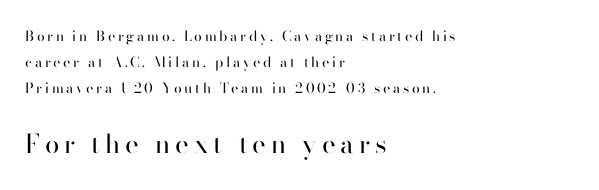
Q: Is the text bold? A: No.
Q: Is the text italic (slanted)? A: No, it is upright.
Q: Is the text underlined? A: No.
Q: How is the paragraph aligned? A: Left-aligned.
Q: Which block of text is set in a larger size, the first (top) or the second (bottom)? A: The second (bottom) one.
